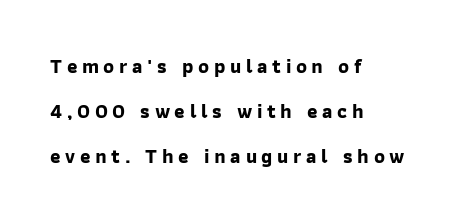
{"bold": "yes", "underline": "no", "align": "left", "line_spacing": "loose", "line_spacing_ratio": 2.25, "letter_spacing": "wide", "letter_spacing_em": 0.23, "glyph_px": 20}
